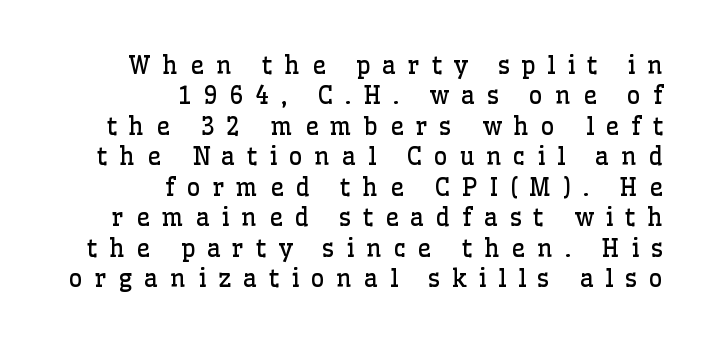
{"italic": "no", "bold": "no", "underline": "no", "align": "right", "line_spacing": "normal", "line_spacing_ratio": 1.27, "letter_spacing": "wide", "letter_spacing_em": 0.49, "glyph_px": 24}
